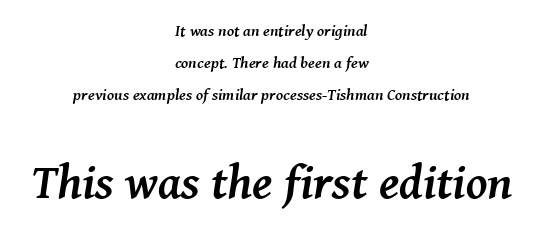
Q: Is the text bold? A: Yes.
Q: Is the text italic (slanted)? A: Yes, it leans right by about 8 degrees.
Q: Is the typeface a serif or a sans-serif typeface? A: Serif.
Q: Is the text underlined? A: No.
Q: How is the paragraph aligned? A: Centered.
Q: Is the spacing between letters normal or unusually wide? A: Normal.
Q: Is the spacing between lines tight, normal or loose? A: Loose.
Q: Which block of text is set in a larger size, the first (top) or the second (bottom)? A: The second (bottom) one.
Q: Width (condensed, normal, or wide)? A: Normal.
Q: Stroke contrast? A: Medium.
Q: x-height? A: Medium.
Q: Monospaced? A: No.
